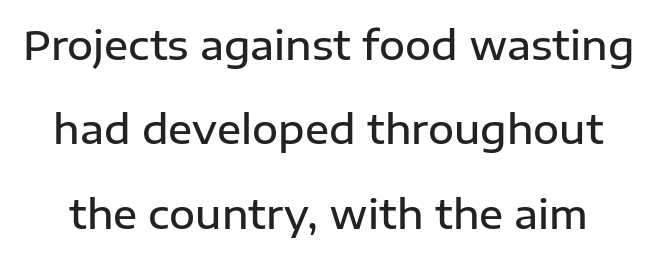
Q: Is the text bold? A: Semi-bold.
Q: Is the text italic (slanted)? A: No, it is upright.
Q: Is the typeface a serif or a sans-serif typeface? A: Sans-serif.
Q: Is the text underlined? A: No.
Q: Is the spacing between letters normal or unusually wide? A: Normal.
Q: Is the spacing between lines tight, normal or loose? A: Loose.
Q: Width (condensed, normal, or wide)? A: Normal.
Q: Stroke contrast? A: Low.
Q: x-height? A: Medium.
Q: Monospaced? A: No.
